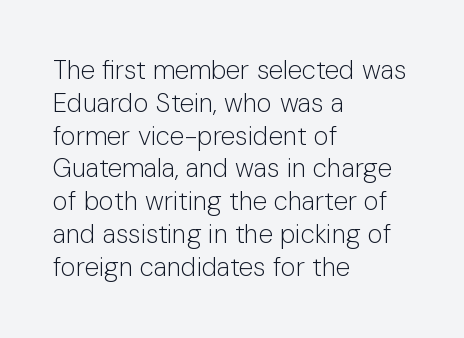
The image shows 26 px text type, upright; set left-aligned, normal line spacing (1.26x), normal letter spacing, not underlined.
